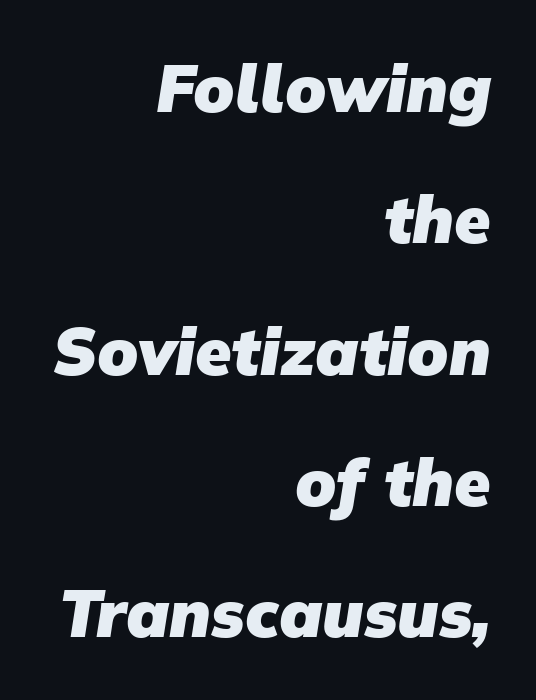
Q: Is the text bold? A: Yes.
Q: Is the typeface a serif or a sans-serif typeface? A: Sans-serif.
Q: Is the text underlined? A: No.
Q: How is the paragraph aligned? A: Right-aligned.
Q: Is the spacing between letters normal or unusually wide? A: Normal.
Q: Is the spacing between lines tight, normal or loose? A: Loose.
Q: Width (condensed, normal, or wide)? A: Normal.
Q: Stroke contrast? A: Low.
Q: x-height? A: Medium.
Q: Monospaced? A: No.
